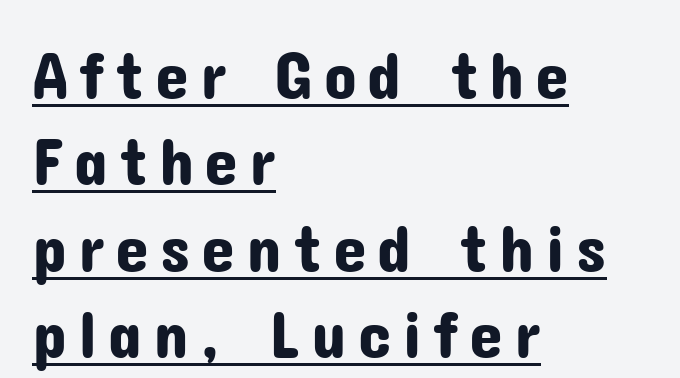
Q: Is the text italic (slanted)? A: No, it is upright.
Q: Is the typeface a serif or a sans-serif typeface? A: Sans-serif.
Q: Is the text underlined? A: Yes.
Q: How is the paragraph aligned? A: Left-aligned.
Q: Is the spacing between lines tight, normal or loose? A: Normal.
Q: Width (condensed, normal, or wide)? A: Normal.
Q: Stroke contrast? A: Low.
Q: x-height? A: Medium.
Q: Monospaced? A: No.
